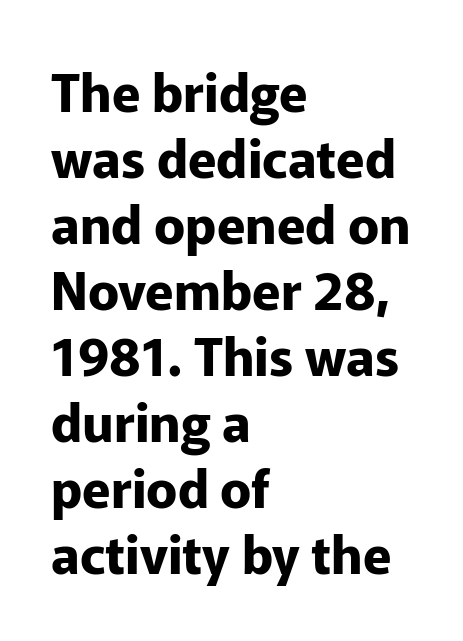
{"serif": "no", "italic": "no", "bold": "yes", "weight": "bold", "width": "normal", "stroke_contrast": "low", "x_height": "medium", "monospaced": "no", "underline": "no", "align": "left", "line_spacing": "normal", "line_spacing_ratio": 1.27, "letter_spacing": "normal", "letter_spacing_em": 0.0, "glyph_px": 52}
